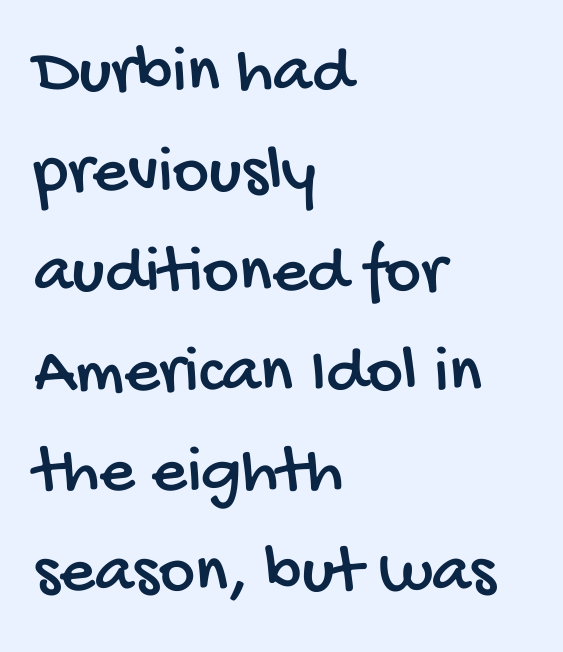
Q: Is the typeface a serif or a sans-serif typeface? A: Sans-serif.
Q: Is the text underlined? A: No.
Q: How is the paragraph aligned? A: Left-aligned.
Q: Is the spacing between letters normal or unusually wide? A: Normal.
Q: Is the spacing between lines tight, normal or loose? A: Normal.
Q: Width (condensed, normal, or wide)? A: Condensed.
Q: Stroke contrast? A: Low.
Q: x-height? A: Large.
Q: Monospaced? A: No.
